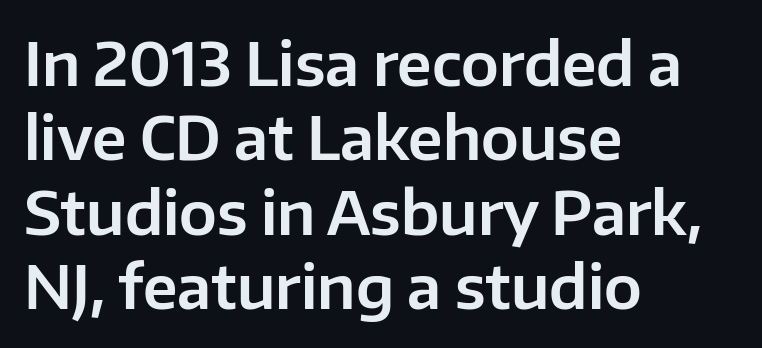
{"serif": "no", "italic": "no", "width": "normal", "stroke_contrast": "low", "x_height": "medium", "monospaced": "no", "underline": "no", "align": "left", "line_spacing_ratio": 1.24, "letter_spacing": "normal", "letter_spacing_em": 0.0, "glyph_px": 60}
